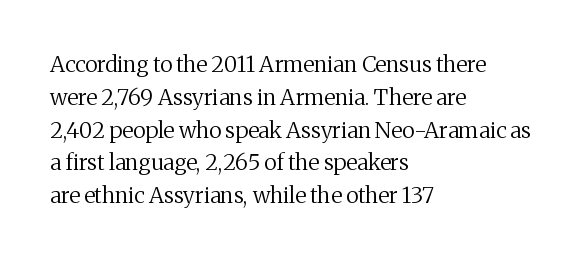
{"italic": "no", "bold": "no", "underline": "no", "align": "left", "line_spacing": "normal", "line_spacing_ratio": 1.49, "letter_spacing": "normal", "letter_spacing_em": 0.0, "glyph_px": 22}
